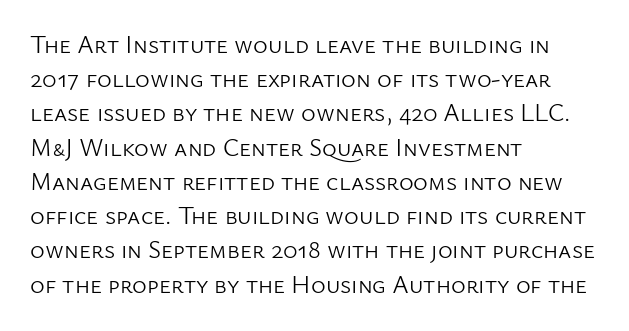
{"italic": "no", "bold": "no", "underline": "no", "align": "left", "line_spacing": "normal", "line_spacing_ratio": 1.37, "letter_spacing": "normal", "letter_spacing_em": 0.0, "glyph_px": 25}
